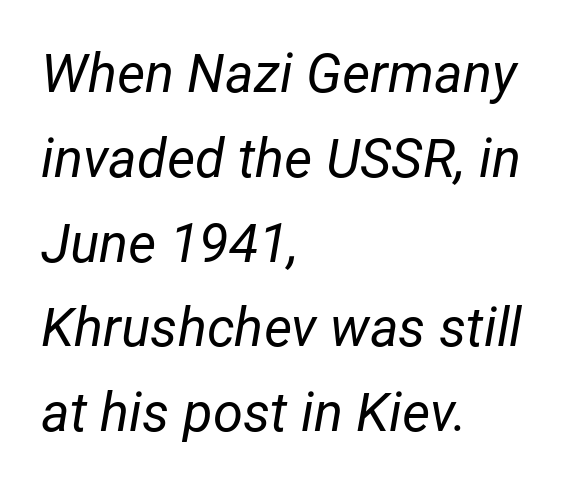
Vertical spacing — default. One-word summary of the alignment: left. The strokes carry an ordinary text weight at most. Note the varied advance widths — an 'i' is clearly narrower than an 'm'. The axis of the letterforms is tilted away from vertical. What stands out about the letter spacing? Nothing — it is the standard amount.
